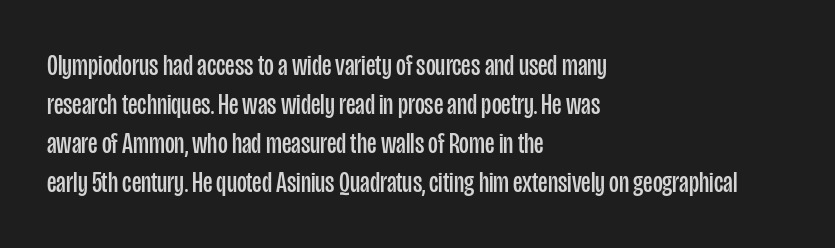
Baseline-to-baseline distance is the conventional proportion of letter height. Does the copy run flush right? No — it runs flush left. The font family rendered here belongs to the sans-serif group. The weight tops out at a normal text grade. This sample uses an upright cut, with every glyph sitting square on the baseline.
